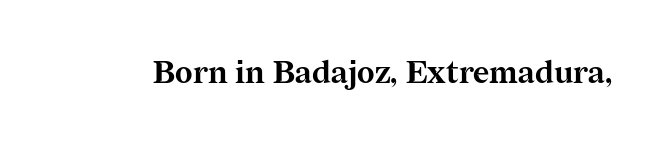
Q: Is the text bold? A: Yes.
Q: Is the text italic (slanted)? A: No, it is upright.
Q: Is the typeface a serif or a sans-serif typeface? A: Serif.
Q: Is the text underlined? A: No.
Q: Is the spacing between letters normal or unusually wide? A: Normal.
Q: Width (condensed, normal, or wide)? A: Normal.
Q: Stroke contrast? A: Medium.
Q: x-height? A: Medium.
Q: Monospaced? A: No.
